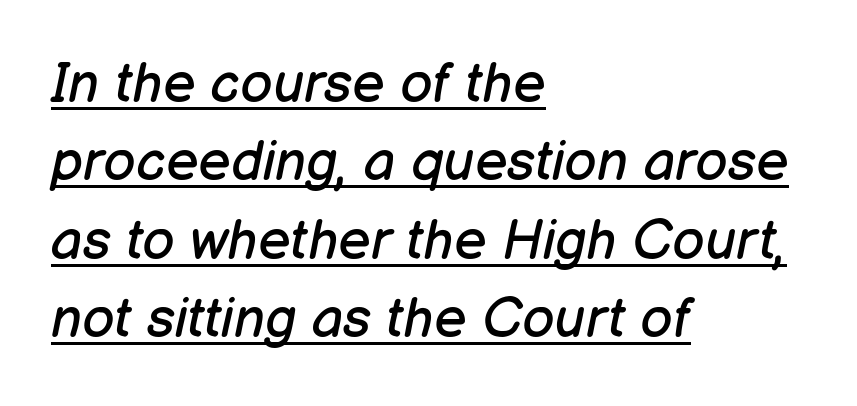
{"italic": "yes", "lean": "right", "slant_degrees": 12, "bold": "no", "weight": "regular", "width": "normal", "stroke_contrast": "low", "x_height": "medium", "monospaced": "no", "underline": "yes", "align": "left", "line_spacing": "normal", "line_spacing_ratio": 1.4, "letter_spacing": "normal", "letter_spacing_em": 0.0, "glyph_px": 56}
